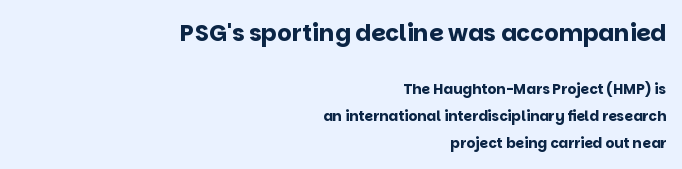
{"italic": "no", "bold": "yes", "underline": "no", "align": "right", "line_spacing": "loose", "line_spacing_ratio": 1.93, "letter_spacing": "normal", "letter_spacing_em": 0.0, "larger_block": "first", "size_ratio": 1.64, "glyph_px": 23}
